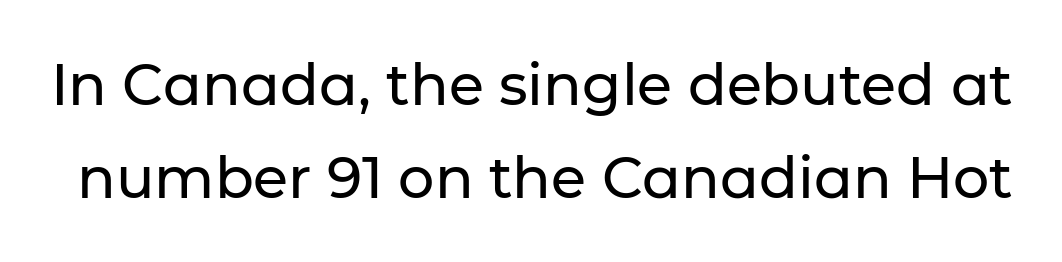
Serifs: no, the terminals of the letterforms are clean. The block of text has a typical density, with ordinary space between rows. You could not count columns in this text — the font is proportionally spaced. Underlining? Definitely not there. Short note: letters normally spaced. A roman cut, with each character standing at attention.
